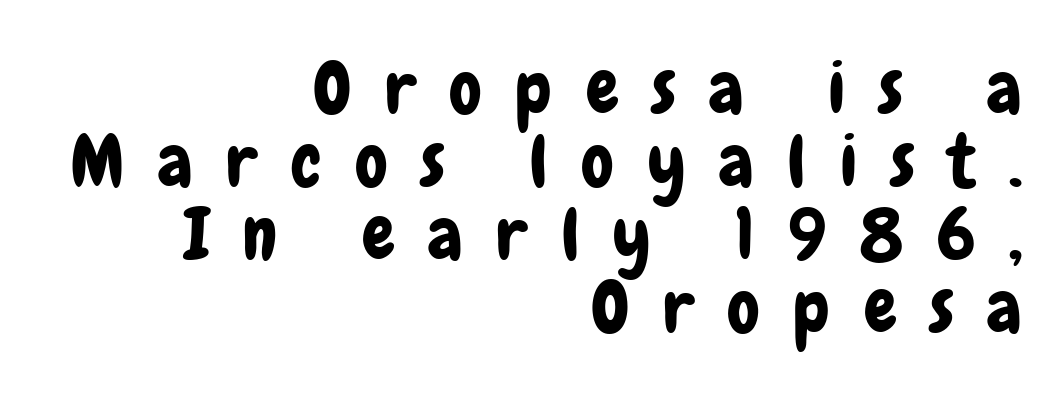
In CSS terms this would be text-align: right. Display-style spreading of the glyphs; the letterfit is very open. Has an underline been added? It has not. Cramped leading.
